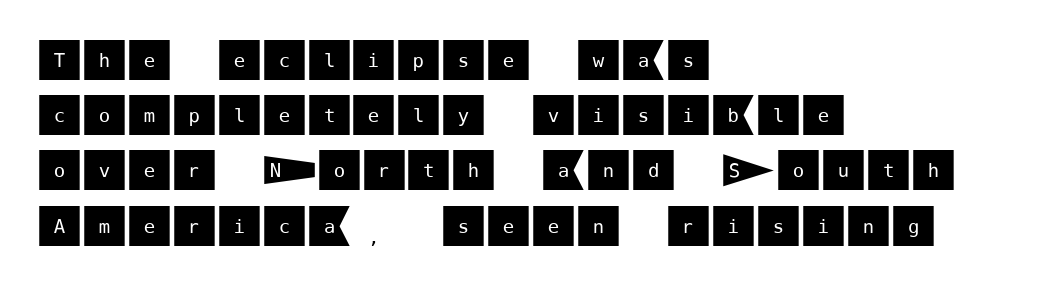
Standard letterfit; no display-style spreading of the glyphs. Plain, unruled lines of type. The rendering anchors every line to the left-hand side. Rendered with straight, roman letterforms. Is this a sans? Yes — the strokes have no serifs.
